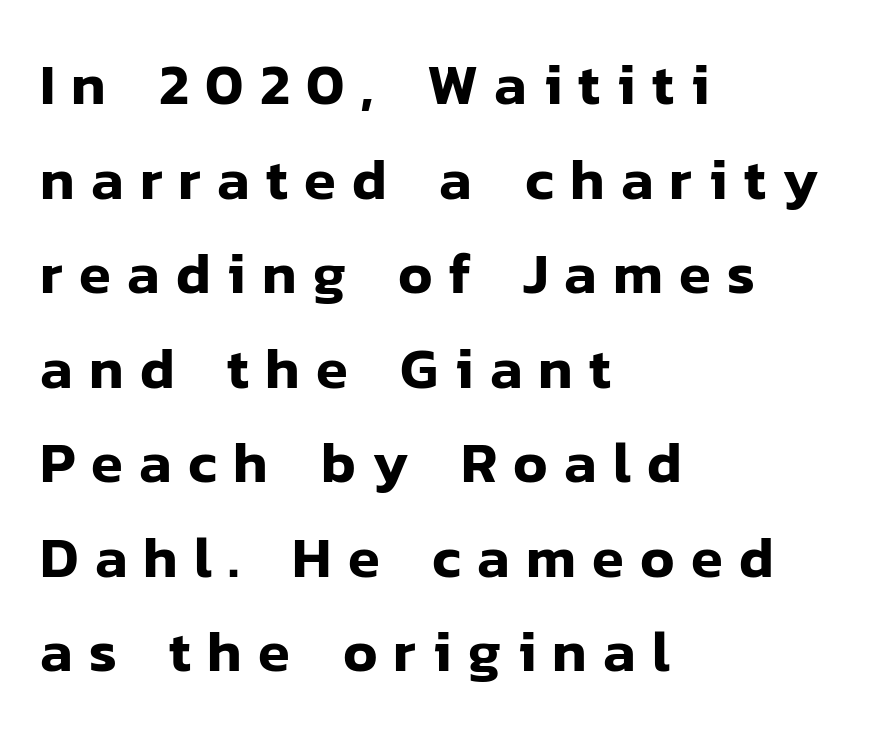
{"serif": "no", "italic": "no", "width": "normal", "stroke_contrast": "low", "x_height": "medium", "monospaced": "no", "underline": "no", "align": "left", "line_spacing": "normal", "line_spacing_ratio": 1.63, "letter_spacing": "wide", "letter_spacing_em": 0.28, "glyph_px": 58}
